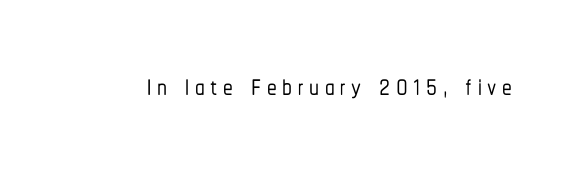
Bare-footed words on every line. Nope, no serifs anywhere on these letters. The rendering uses natural spacing where letterforms have individual widths. This sample uses an upright cut, with every glyph sitting square on the baseline.
